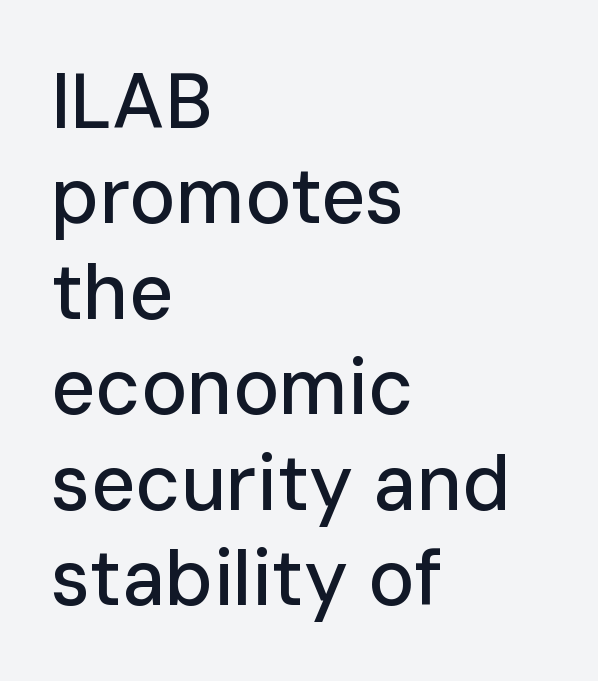
The image shows 77 px sans-serif type, upright; set left-aligned, line spacing 1.24x, normal letter spacing, not underlined; low stroke contrast and a medium x-height.
